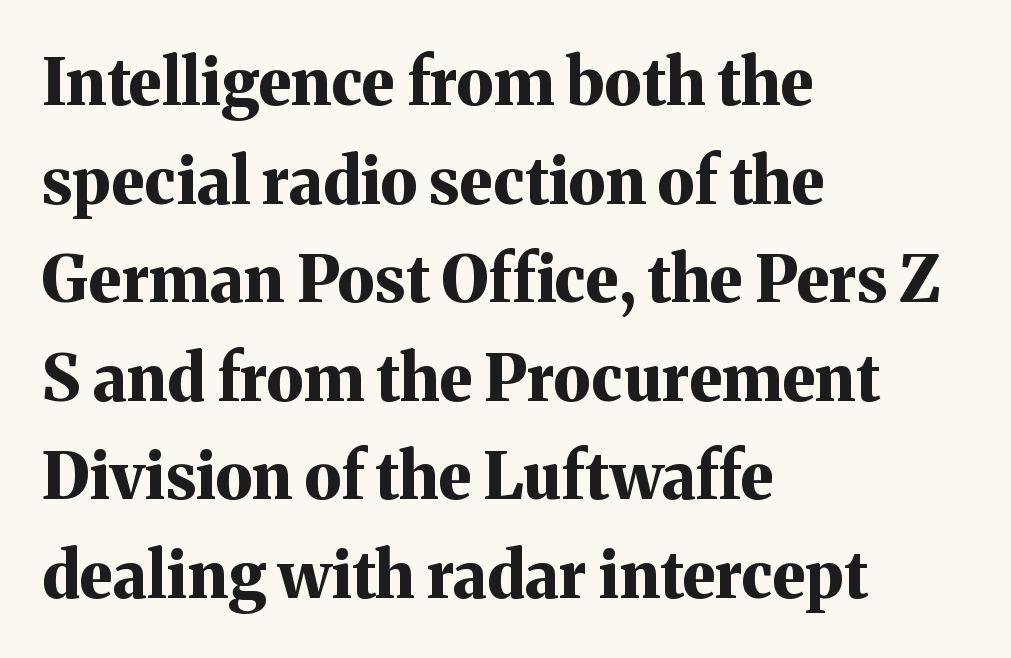
Q: Is the text bold? A: Yes.
Q: Is the text italic (slanted)? A: No, it is upright.
Q: Is the typeface a serif or a sans-serif typeface? A: Serif.
Q: Is the text underlined? A: No.
Q: How is the paragraph aligned? A: Left-aligned.
Q: Is the spacing between letters normal or unusually wide? A: Normal.
Q: Is the spacing between lines tight, normal or loose? A: Normal.
Q: Width (condensed, normal, or wide)? A: Normal.
Q: Stroke contrast? A: Medium.
Q: x-height? A: Medium.
Q: Monospaced? A: No.
